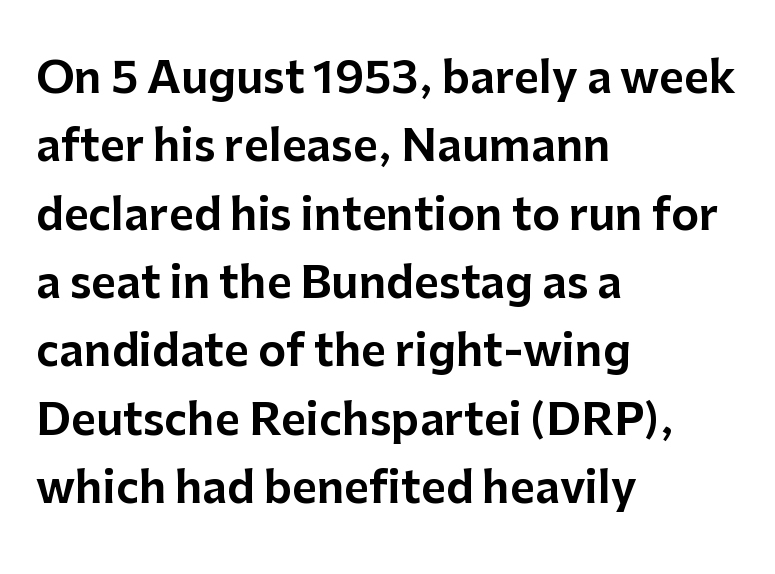
The image shows 43 px sans-serif type, upright; set left-aligned, normal line spacing (1.59x), normal letter spacing, not underlined; low stroke contrast and a medium x-height.
